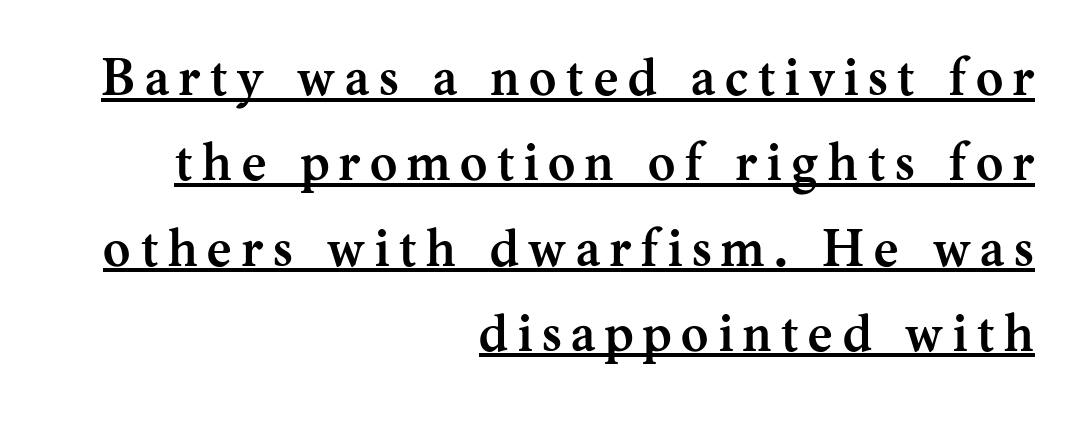
The lettering holds an erect, upright posture throughout. The text block is weighted toward the right margin, trailing off unevenly leftward. The rendering uses a bold face; every stroke is thick and dark. Vertical spacing — default.
